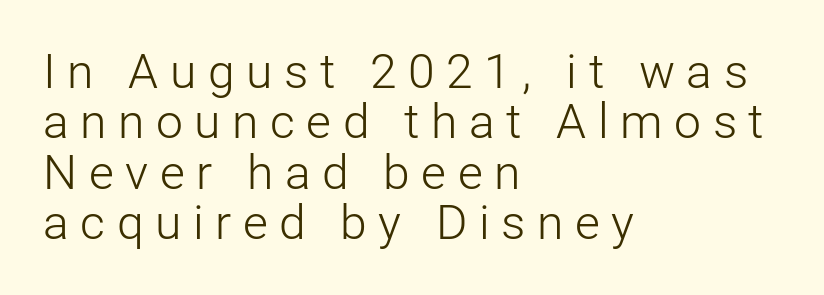
{"serif": "no", "italic": "no", "bold": "no", "weight": "light", "width": "normal", "stroke_contrast": "low", "x_height": "medium", "monospaced": "no", "underline": "no", "align": "left", "line_spacing": "tight", "line_spacing_ratio": 1.05, "letter_spacing": "wide", "letter_spacing_em": 0.24, "glyph_px": 48}
